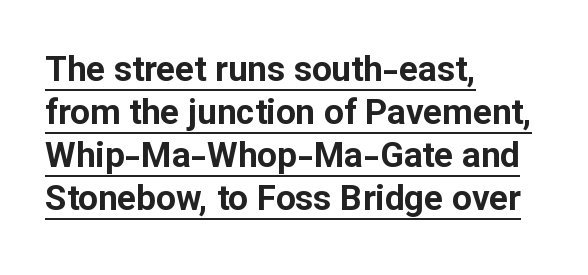
{"serif": "no", "italic": "no", "bold": "yes", "weight": "bold", "width": "normal", "stroke_contrast": "low", "x_height": "medium", "monospaced": "no", "underline": "yes", "align": "left", "line_spacing_ratio": 1.23, "letter_spacing": "normal", "letter_spacing_em": 0.0, "glyph_px": 35}
